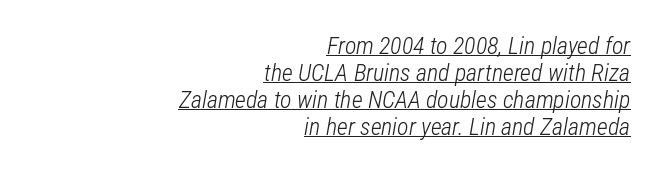
{"italic": "yes", "lean": "right", "slant_degrees": 12, "bold": "no", "underline": "yes", "align": "right", "line_spacing": "tight", "line_spacing_ratio": 1.12, "letter_spacing": "normal", "letter_spacing_em": 0.0, "glyph_px": 24}
